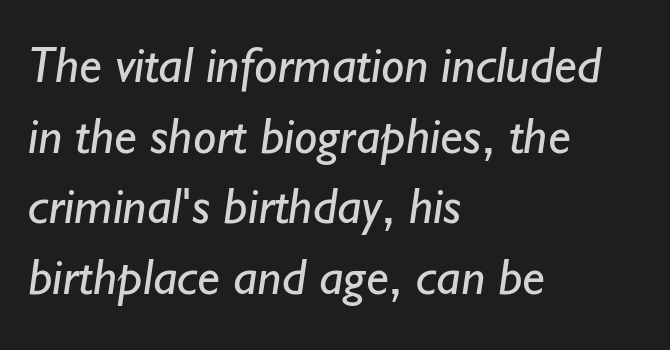
The image shows 52 px regular-weight sans-serif type; set left-aligned, normal line spacing (1.36x), normal letter spacing, not underlined; low stroke contrast and a small x-height.
